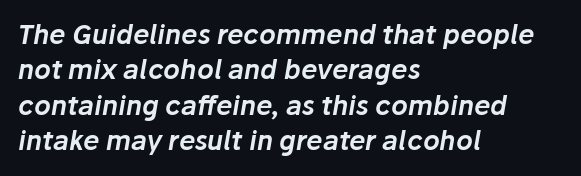
The image shows 26 px text type, italic (leaning right); set left-aligned, normal line spacing (1.36x), normal letter spacing, not underlined.
